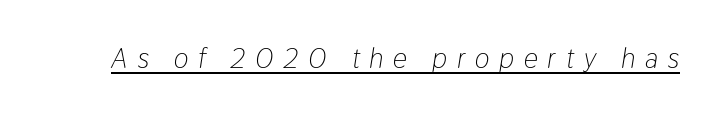
Q: Is the text bold? A: No.
Q: Is the text italic (slanted)? A: Yes, it leans right by about 9 degrees.
Q: Is the text underlined? A: Yes.
Q: Is the spacing between letters normal or unusually wide? A: Unusually wide.
Q: Width (condensed, normal, or wide)? A: Condensed.
Q: Stroke contrast? A: Low.
Q: x-height? A: Medium.
Q: Monospaced? A: No.
